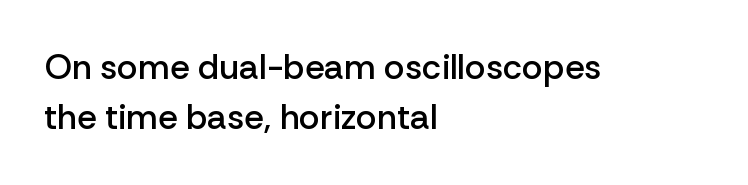
{"serif": "no", "italic": "no", "bold": "semi", "weight": "semibold", "width": "normal", "stroke_contrast": "low", "x_height": "medium", "monospaced": "no", "underline": "no", "align": "left", "line_spacing": "normal", "line_spacing_ratio": 1.43, "letter_spacing": "normal", "letter_spacing_em": 0.0, "glyph_px": 35}
